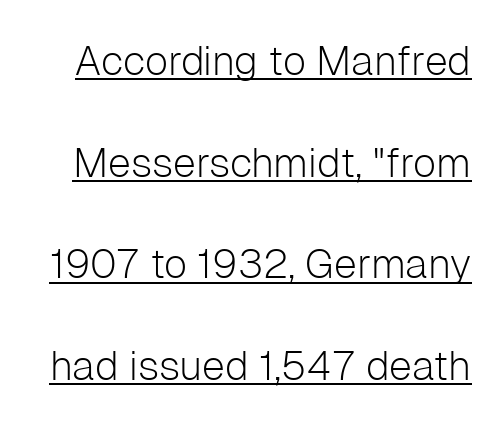
Q: Is the text bold? A: No.
Q: Is the text italic (slanted)? A: No, it is upright.
Q: Is the typeface a serif or a sans-serif typeface? A: Sans-serif.
Q: Is the text underlined? A: Yes.
Q: Is the spacing between letters normal or unusually wide? A: Normal.
Q: Is the spacing between lines tight, normal or loose? A: Loose.
Q: Width (condensed, normal, or wide)? A: Normal.
Q: Stroke contrast? A: Low.
Q: x-height? A: Medium.
Q: Monospaced? A: No.
